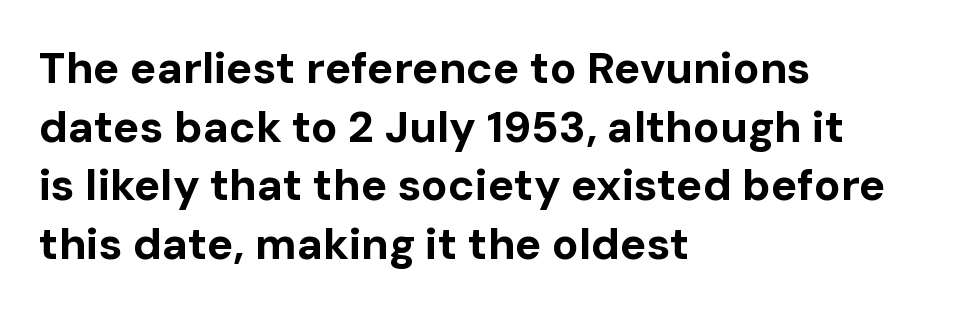
{"serif": "no", "italic": "no", "bold": "yes", "weight": "bold", "width": "normal", "stroke_contrast": "low", "x_height": "medium", "monospaced": "no", "underline": "no", "align": "left", "line_spacing": "normal", "line_spacing_ratio": 1.33, "letter_spacing": "normal", "letter_spacing_em": 0.0, "glyph_px": 44}
